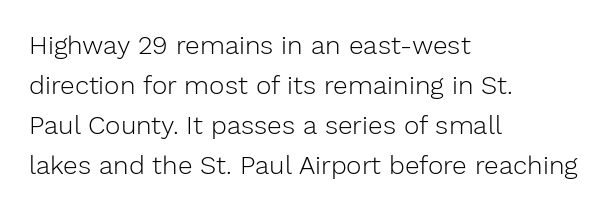
{"italic": "no", "bold": "no", "underline": "no", "align": "left", "line_spacing": "normal", "line_spacing_ratio": 1.54, "letter_spacing": "normal", "letter_spacing_em": 0.0, "glyph_px": 26}
